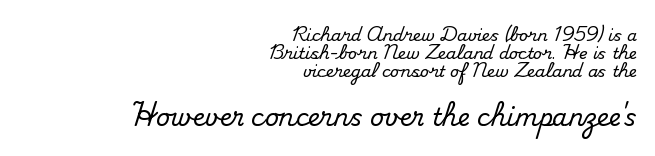
{"underline": "no", "align": "right", "line_spacing": "tight", "line_spacing_ratio": 1.14, "letter_spacing": "normal", "letter_spacing_em": 0.0, "larger_block": "second", "size_ratio": 1.5, "glyph_px": 24}
